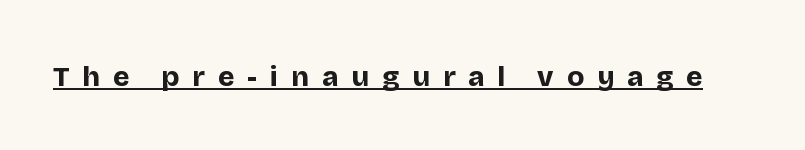
The rendering uses natural spacing where letterforms have individual widths. Tracking here is generous; glyphs stand well apart from one another. The face used here appears with an underline applied. Stroke thickness is high; the sample reads as a true bold.
